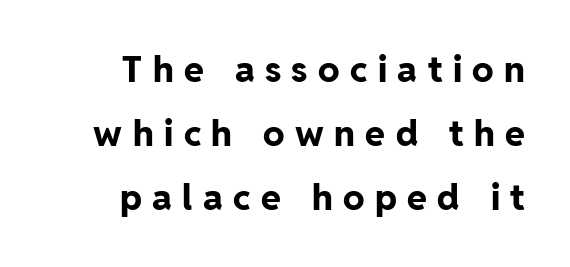
{"serif": "no", "italic": "no", "bold": "yes", "weight": "bold", "width": "normal", "stroke_contrast": "low", "x_height": "medium", "monospaced": "no", "underline": "no", "align": "right", "line_spacing_ratio": 1.78, "letter_spacing": "wide", "letter_spacing_em": 0.29, "glyph_px": 36}
